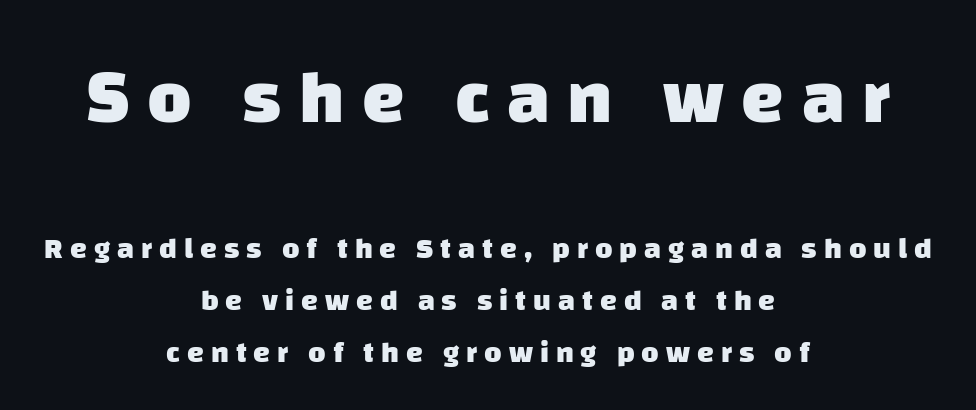
{"serif": "no", "bold": "yes", "weight": "heavy", "width": "normal", "stroke_contrast": "low", "x_height": "large", "monospaced": "no", "underline": "no", "align": "center", "line_spacing_ratio": 1.74, "letter_spacing": "wide", "letter_spacing_em": 0.23, "larger_block": "first", "size_ratio": 2.53, "glyph_px": 76}
